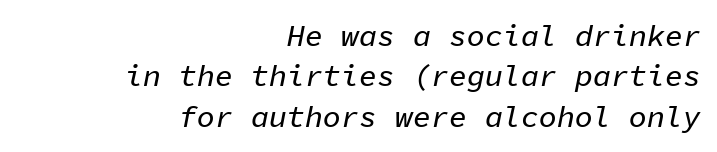
{"italic": "yes", "lean": "right", "slant_degrees": 11, "width": "normal", "stroke_contrast": "low", "x_height": "medium", "monospaced": "yes", "underline": "no", "align": "right", "line_spacing": "normal", "line_spacing_ratio": 1.35, "letter_spacing": "normal", "letter_spacing_em": 0.0, "glyph_px": 30}
